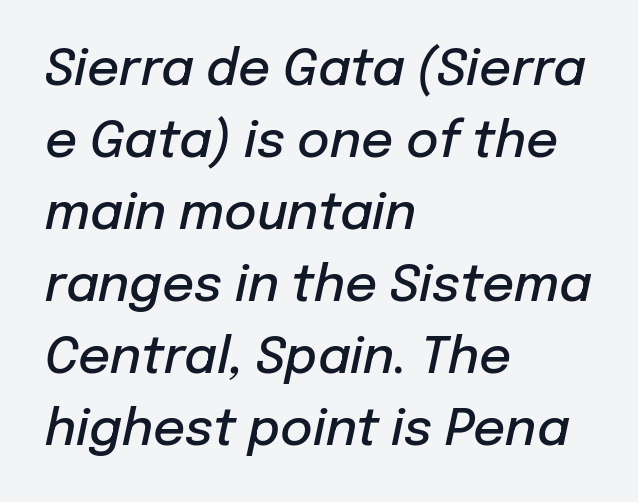
The image shows 50 px semibold type, italic (leaning right); set left-aligned, normal line spacing (1.44x), normal letter spacing, not underlined; low stroke contrast and a medium x-height.
